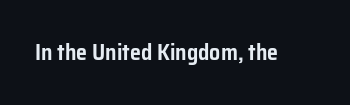
Q: Is the text italic (slanted)? A: No, it is upright.
Q: Is the text underlined? A: No.
Q: Is the spacing between letters normal or unusually wide? A: Normal.
